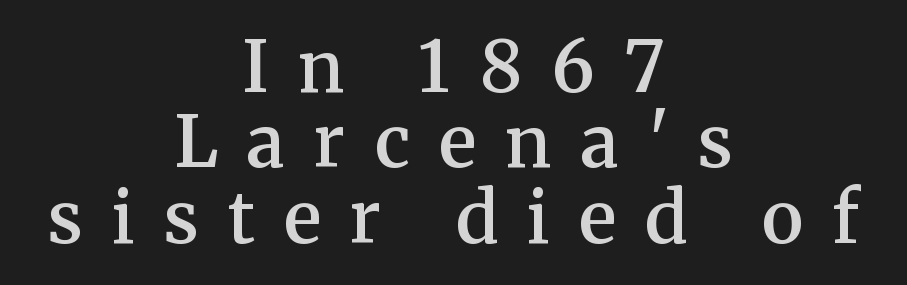
The image shows 71 px semibold serif type, upright; set centered, tight line spacing (1.06x), unusually wide letter spacing (+0.41 em), not underlined; medium stroke contrast and a medium x-height.
